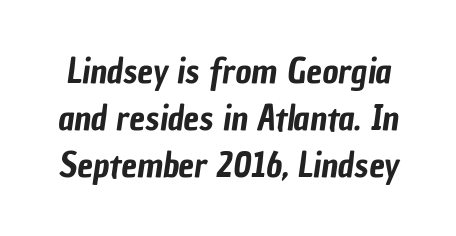
{"serif": "no", "width": "condensed", "stroke_contrast": "low", "x_height": "medium", "monospaced": "no", "underline": "no", "line_spacing": "normal", "line_spacing_ratio": 1.35, "letter_spacing": "normal", "letter_spacing_em": 0.0, "glyph_px": 35}
